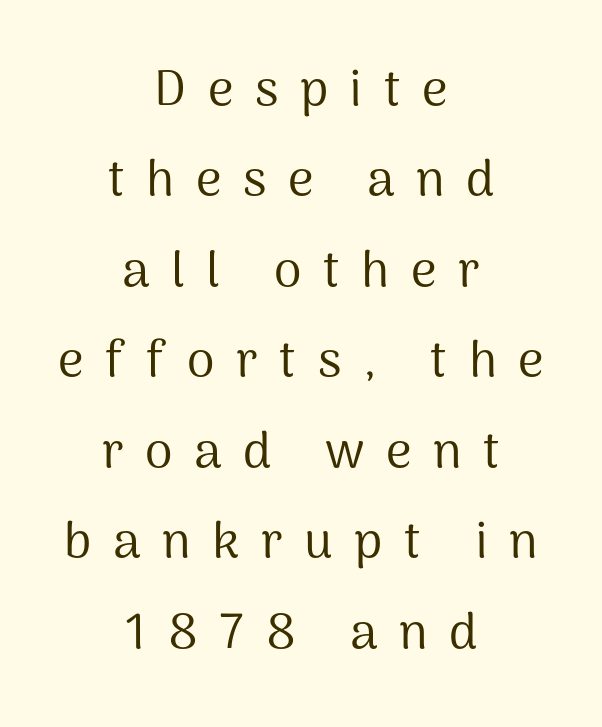
{"serif": "no", "italic": "no", "bold": "no", "weight": "regular", "width": "normal", "stroke_contrast": "medium", "x_height": "medium", "monospaced": "no", "underline": "no", "align": "center", "line_spacing_ratio": 1.81, "letter_spacing": "wide", "letter_spacing_em": 0.43, "glyph_px": 50}
